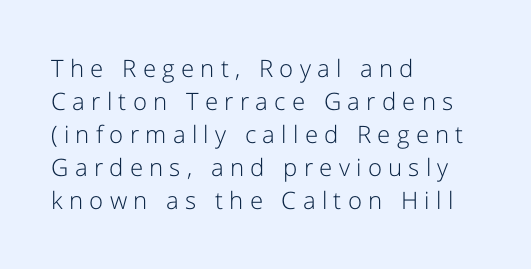
{"italic": "no", "bold": "no", "underline": "no", "align": "left", "line_spacing": "normal", "line_spacing_ratio": 1.38, "letter_spacing": "wide", "letter_spacing_em": 0.26, "glyph_px": 24}
